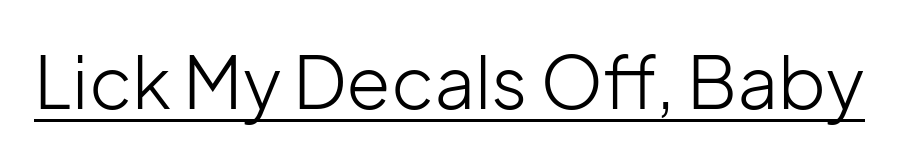
Q: Is the text bold? A: No.
Q: Is the text italic (slanted)? A: No, it is upright.
Q: Is the typeface a serif or a sans-serif typeface? A: Sans-serif.
Q: Is the text underlined? A: Yes.
Q: Is the spacing between letters normal or unusually wide? A: Normal.
Q: Width (condensed, normal, or wide)? A: Normal.
Q: Stroke contrast? A: Low.
Q: x-height? A: Medium.
Q: Monospaced? A: No.
